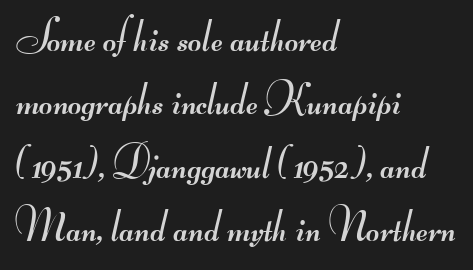
The image shows 46 px regular-weight, wide sans-serif type; set left-aligned, normal line spacing (1.38x), normal letter spacing, not underlined; medium stroke contrast.
